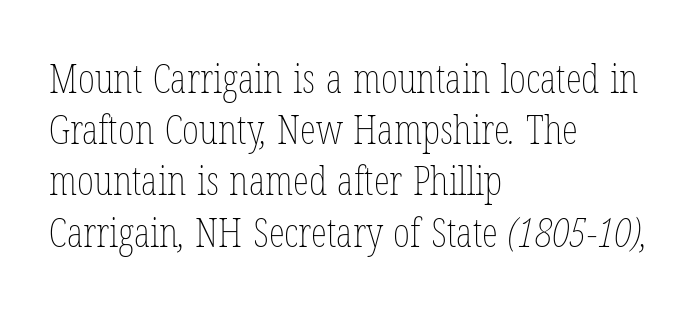
Q: Is the text bold? A: No.
Q: Is the text underlined? A: No.
Q: How is the paragraph aligned? A: Left-aligned.
Q: Is the spacing between letters normal or unusually wide? A: Normal.
Q: Is the spacing between lines tight, normal or loose? A: Normal.
Q: Width (condensed, normal, or wide)? A: Condensed.
Q: Stroke contrast? A: Low.
Q: x-height? A: Medium.
Q: Monospaced? A: No.
